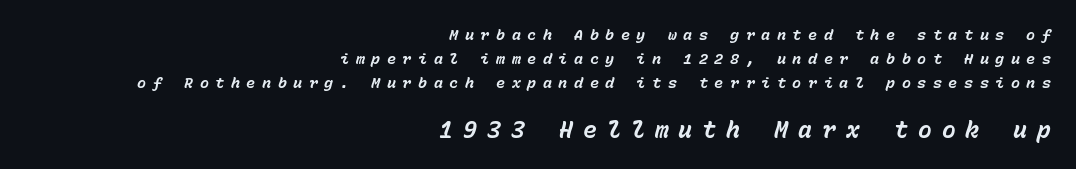
The passage shown is emphatically bold. It's the slanting kind of type. What stands out about the letter spacing? Its width — letters are far apart. The baseline area is clear. This rendering uses right alignment, leaving the left contour irregular. Regarding leading, the lines here are spaced in the standard way.
